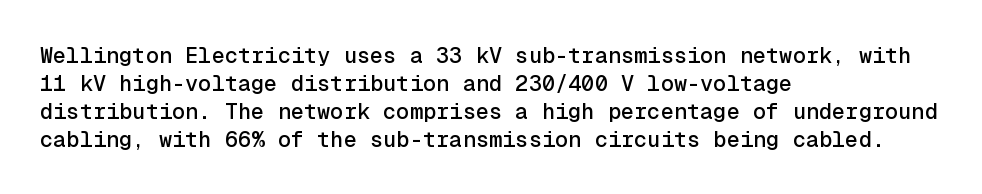
The image shows 22 px text type, upright; set left-aligned, normal line spacing (1.27x), normal letter spacing, not underlined.
